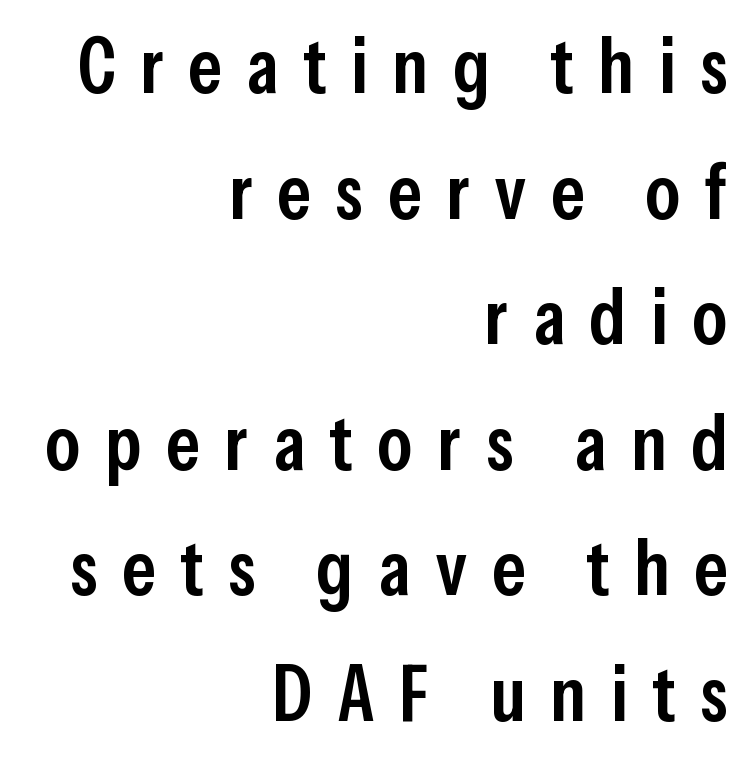
The image shows 79 px semibold, condensed sans-serif type, upright; set right-aligned, normal line spacing (1.59x), unusually wide letter spacing (+0.31 em), not underlined; low stroke contrast and a medium x-height.
